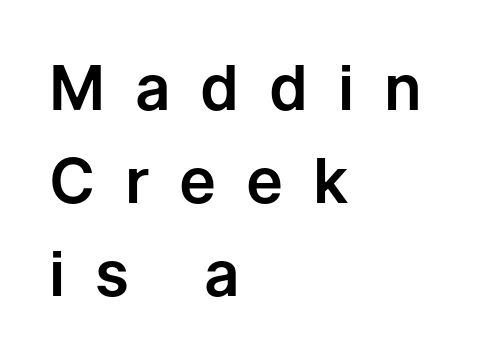
The image shows 62 px sans-serif type, upright; set left-aligned, normal line spacing (1.5x), unusually wide letter spacing (+0.48 em), not underlined; low stroke contrast and a medium x-height.
